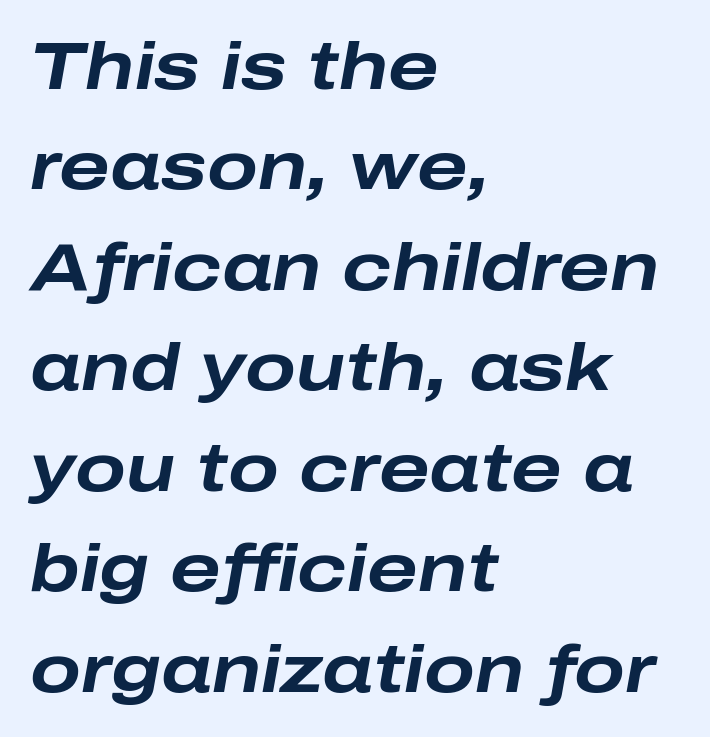
Q: Is the text bold? A: Yes.
Q: Is the text italic (slanted)? A: Yes, it leans right by about 10 degrees.
Q: Is the text underlined? A: No.
Q: How is the paragraph aligned? A: Left-aligned.
Q: Is the spacing between letters normal or unusually wide? A: Normal.
Q: Is the spacing between lines tight, normal or loose? A: Normal.
Q: Width (condensed, normal, or wide)? A: Wide.
Q: Stroke contrast? A: Low.
Q: x-height? A: Medium.
Q: Monospaced? A: No.
